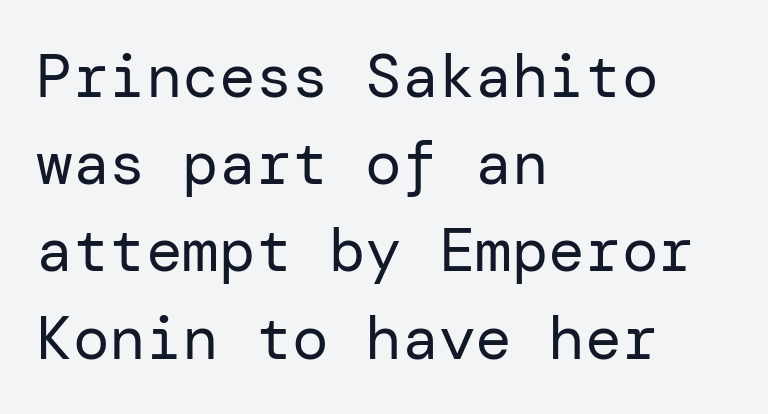
{"serif": "no", "italic": "no", "bold": "no", "weight": "regular", "width": "normal", "stroke_contrast": "low", "x_height": "medium", "underline": "no", "align": "left", "line_spacing": "normal", "line_spacing_ratio": 1.43, "letter_spacing": "normal", "letter_spacing_em": 0.0, "glyph_px": 61}
